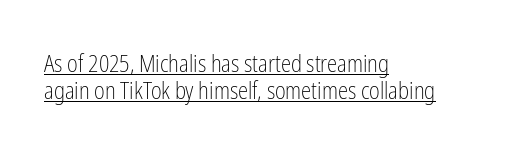
{"italic": "no", "bold": "no", "underline": "yes", "align": "left", "line_spacing_ratio": 1.18, "letter_spacing": "normal", "letter_spacing_em": 0.0, "glyph_px": 23}
